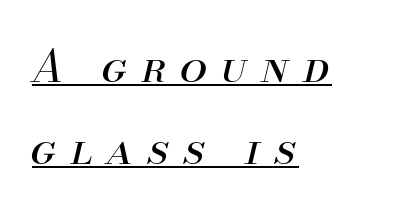
{"italic": "yes", "lean": "right", "slant_degrees": 13, "bold": "no", "weight": "regular", "width": "normal", "stroke_contrast": "medium", "x_height": "small", "monospaced": "no", "underline": "yes", "align": "left", "line_spacing_ratio": 1.86, "letter_spacing": "wide", "letter_spacing_em": 0.32, "glyph_px": 44}
